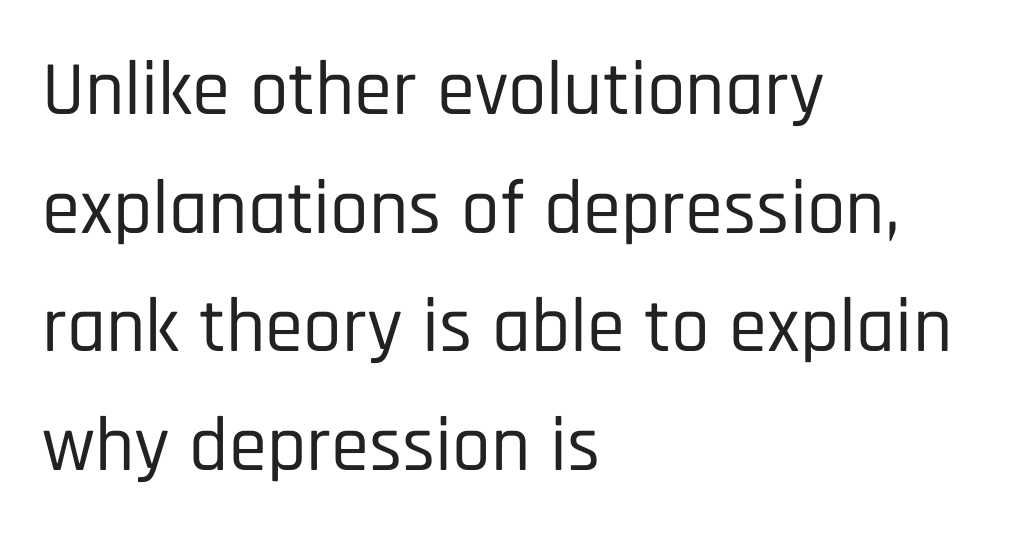
Normally led — the rows are evenly, conventionally spaced. Teacher's note: observe the even left margin — that is flush-left alignment. A typesetter would call this proportional, since set widths differ per character. Ascenders rise straight up at ninety degrees.
